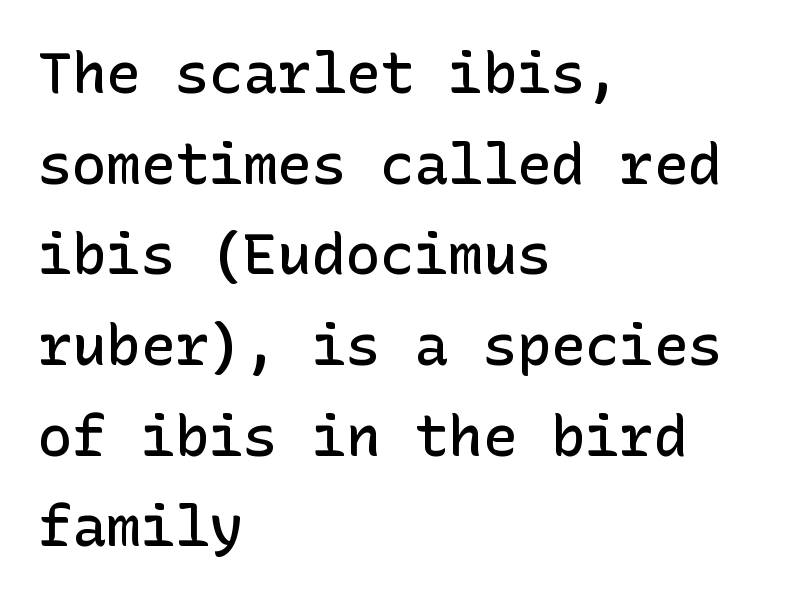
Q: Is the text bold? A: Semi-bold.
Q: Is the text italic (slanted)? A: No, it is upright.
Q: Is the typeface a serif or a sans-serif typeface? A: Sans-serif.
Q: Is the text underlined? A: No.
Q: How is the paragraph aligned? A: Left-aligned.
Q: Is the spacing between letters normal or unusually wide? A: Normal.
Q: Is the spacing between lines tight, normal or loose? A: Normal.
Q: Width (condensed, normal, or wide)? A: Normal.
Q: Stroke contrast? A: Low.
Q: x-height? A: Medium.
